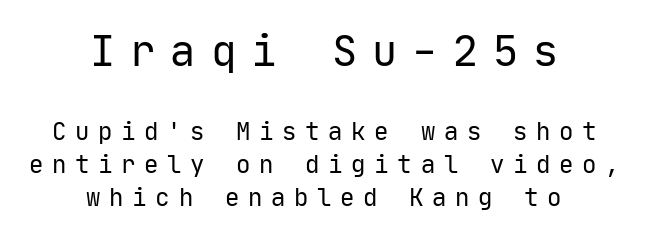
{"serif": "no", "italic": "no", "bold": "no", "weight": "regular", "width": "normal", "stroke_contrast": "low", "x_height": "medium", "monospaced": "yes", "underline": "no", "align": "center", "line_spacing": "normal", "line_spacing_ratio": 1.38, "letter_spacing": "wide", "letter_spacing_em": 0.36, "larger_block": "first", "size_ratio": 1.75, "glyph_px": 42}
